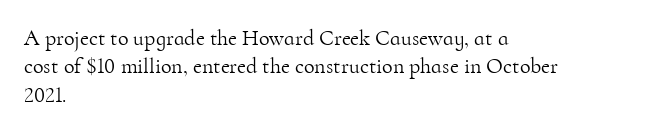
Q: Is the text bold? A: No.
Q: Is the text italic (slanted)? A: No, it is upright.
Q: Is the text underlined? A: No.
Q: How is the paragraph aligned? A: Left-aligned.
Q: Is the spacing between letters normal or unusually wide? A: Normal.
Q: Is the spacing between lines tight, normal or loose? A: Normal.
